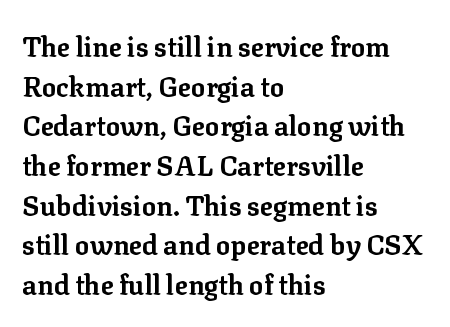
The glyphs are unaccompanied by any horizontal stroke below them. The characters look thick and weighty, a clear bold. Horizontally, the lines are justified to the leading edge only. Successive baselines arrive at the customary interval. Ordinary non-slanted type is in use.
